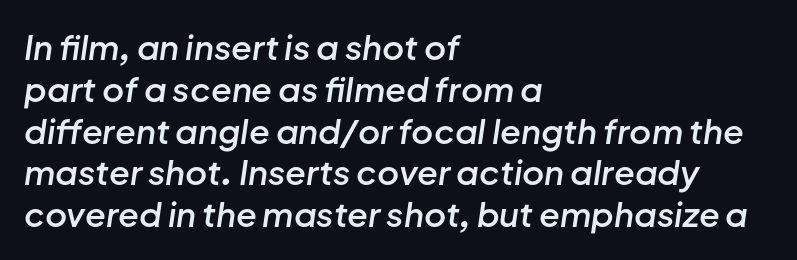
Q: Is the text bold? A: Semi-bold.
Q: Is the text italic (slanted)? A: Yes, it leans right by about 8 degrees.
Q: Is the text underlined? A: No.
Q: How is the paragraph aligned? A: Left-aligned.
Q: Is the spacing between letters normal or unusually wide? A: Normal.
Q: Width (condensed, normal, or wide)? A: Normal.
Q: Stroke contrast? A: Low.
Q: x-height? A: Medium.
Q: Monospaced? A: No.
